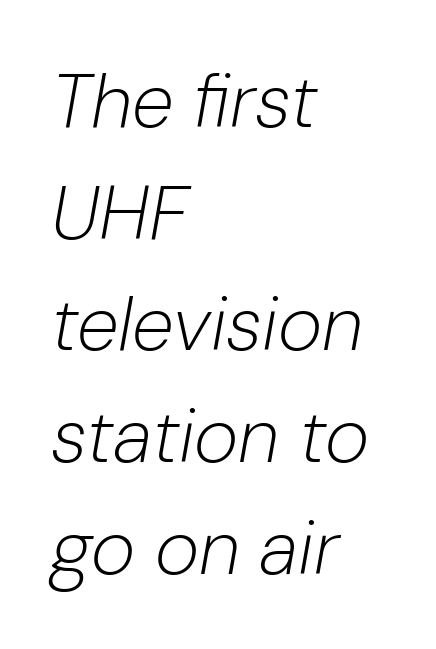
Honestly, the row spacing looks completely unremarkable. On a weight scale, this lands at 450 or below. No extra tracking has been applied to these lines. Underline: absent. Is the type slanted? Yes — the strokes lean at a clear angle. The lines are quadded left.
